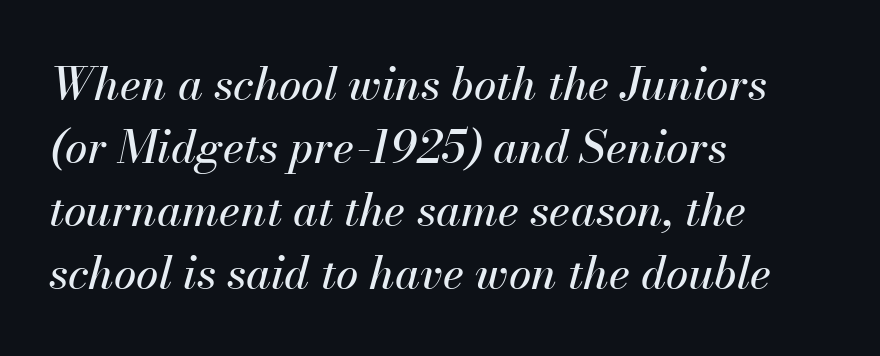
The image shows 45 px text type, italic (leaning right); set left-aligned, normal line spacing (1.4x), normal letter spacing, not underlined; medium stroke contrast and a small x-height.
